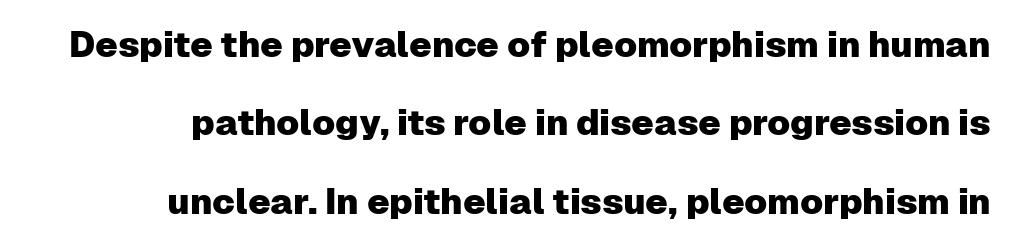
The image shows 36 px sans-serif type, upright; set right-aligned, loose line spacing (2.18x), normal letter spacing, not underlined; low stroke contrast and a medium x-height.
